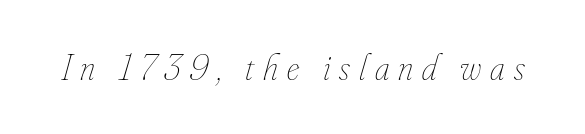
Glyph-to-glyph distance is far greater than everyday printed text. Bold? No — there's no thickening of the strokes. The rendering applies a slant to the glyphs. Proportional: the letters do not fall into vertical columns. The passage shown is not underscored anywhere.
